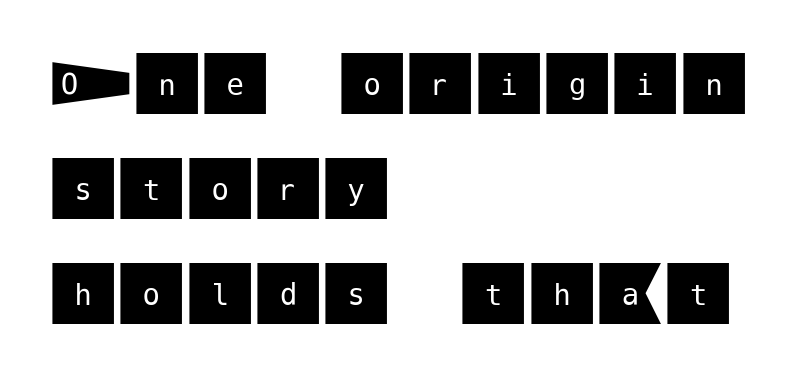
{"serif": "no", "italic": "no", "width": "normal", "stroke_contrast": "medium", "x_height": "large", "underline": "no", "align": "left", "line_spacing": "normal", "line_spacing_ratio": 1.5, "letter_spacing": "normal", "letter_spacing_em": 0.0, "glyph_px": 70}
